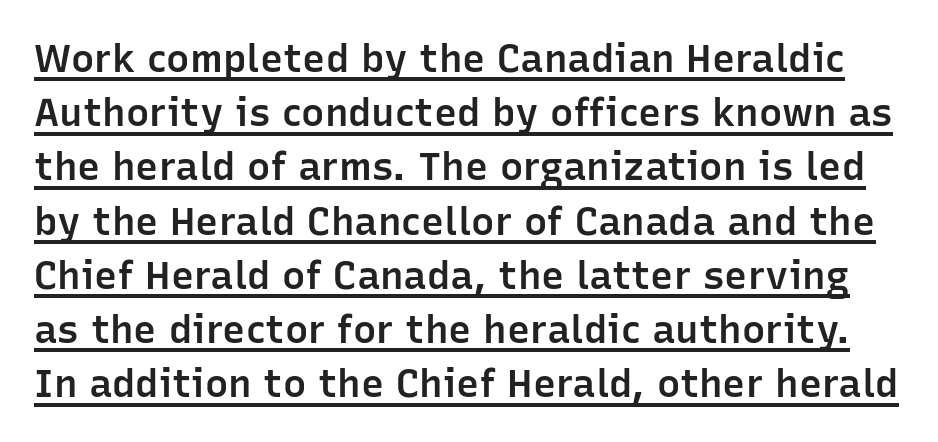
The image shows 39 px semibold sans-serif type, upright; set normal line spacing (1.39x), normal letter spacing, underlined; low stroke contrast and a medium x-height.
